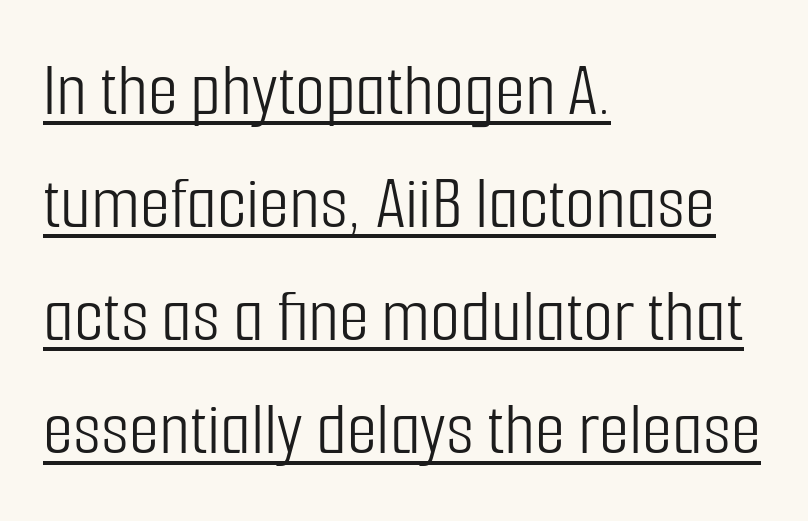
This sample uses plain, unmodified letter spacing. Whoever set this chose a conventional vertical rhythm. The typesetter has applied underlining to the passage shown. This is not heavy type; no bold has been used. Caption: multi-line text, flush left, ragged right. To sum up the face: it is a sans, with no serifs.
